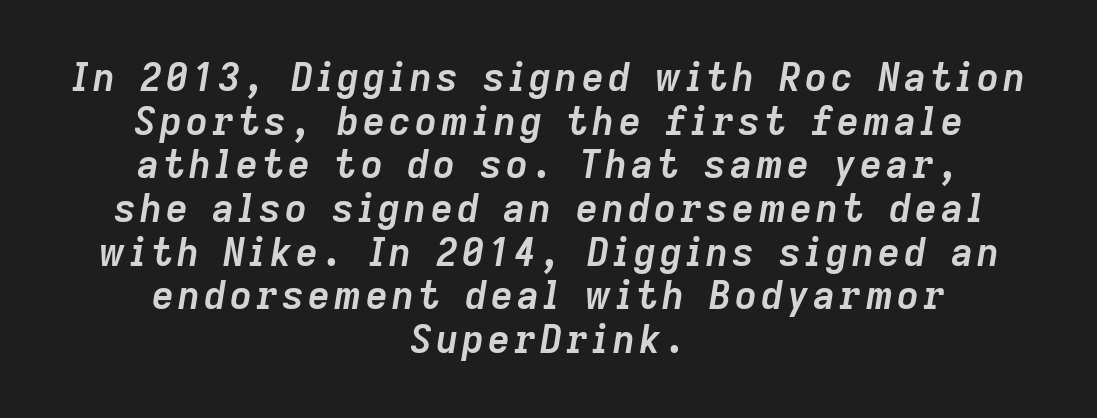
In CSS terms this would be text-align: center. This rendering features lettering with no underline. Its strokes are broad and dark, the hallmark of bold type. The rendering applies a slant to the glyphs. Each letter keeps its own natural width here, so spacing adapts to shape.
